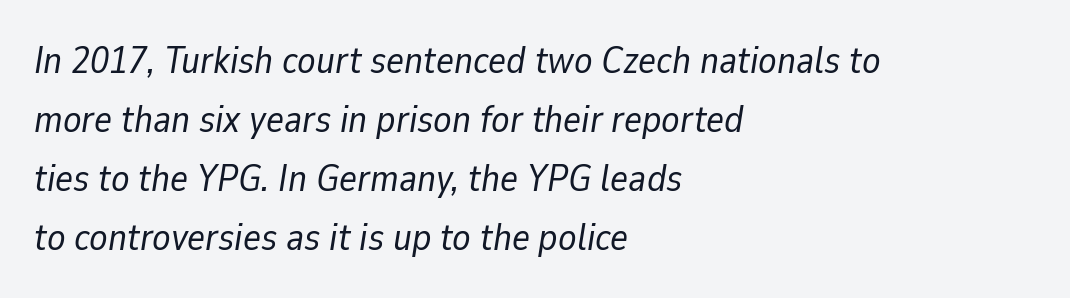
Q: Is the text bold? A: No.
Q: Is the text italic (slanted)? A: Yes, it leans right by about 9 degrees.
Q: Is the text underlined? A: No.
Q: How is the paragraph aligned? A: Left-aligned.
Q: Is the spacing between letters normal or unusually wide? A: Normal.
Q: Is the spacing between lines tight, normal or loose? A: Normal.
Q: Width (condensed, normal, or wide)? A: Normal.
Q: Stroke contrast? A: Low.
Q: x-height? A: Medium.
Q: Monospaced? A: No.
